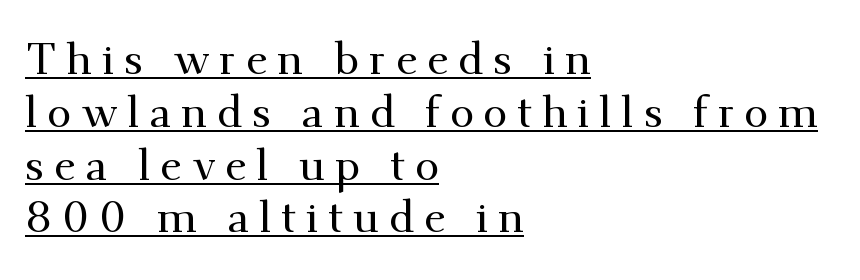
Q: Is the text italic (slanted)? A: No, it is upright.
Q: Is the typeface a serif or a sans-serif typeface? A: Serif.
Q: Is the text underlined? A: Yes.
Q: How is the paragraph aligned? A: Left-aligned.
Q: Is the spacing between letters normal or unusually wide? A: Unusually wide.
Q: Width (condensed, normal, or wide)? A: Normal.
Q: Stroke contrast? A: Medium.
Q: x-height? A: Small.
Q: Monospaced? A: No.
